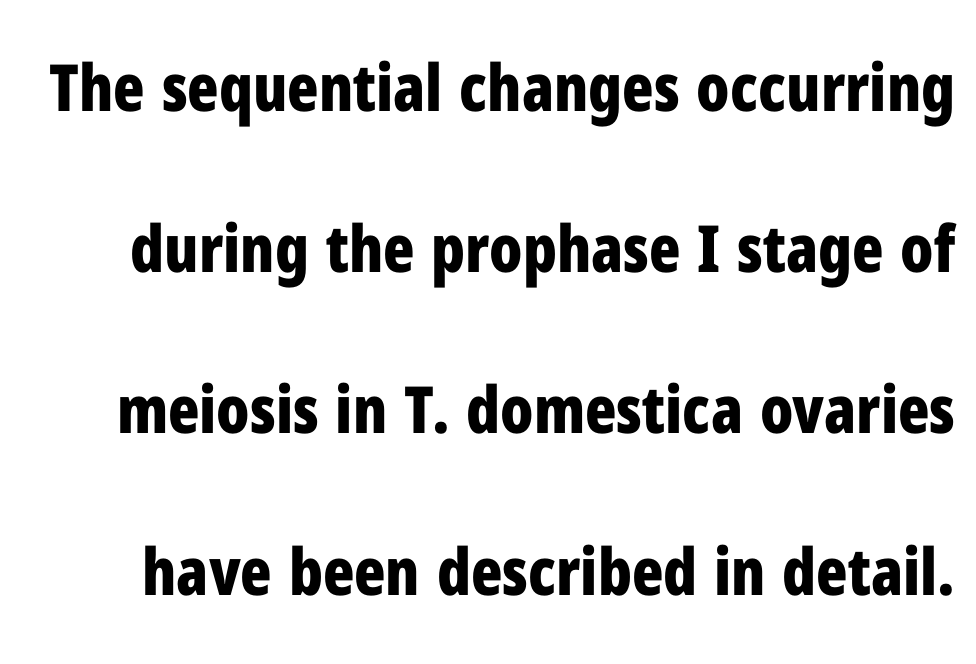
Ordinary non-slanted type is in use. As a designer I'd log this as weight 700, bold. Glyph-to-glyph distance matches everyday printed text. Nobody drew a line under any word here. Proportional: the letters do not fall into vertical columns. Successive baselines arrive slowly, with a big drop between each.
